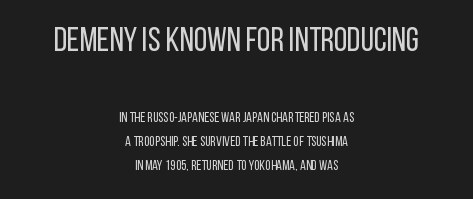
The rendering positions every line midway between the sides. The strip under each line holds only bare page. This sample uses an upright cut, with every glyph sitting square on the baseline. This layout puts the oversized block above and the modest block below. Unlike a traditional serif, this face leaves its strokes unadorned.
